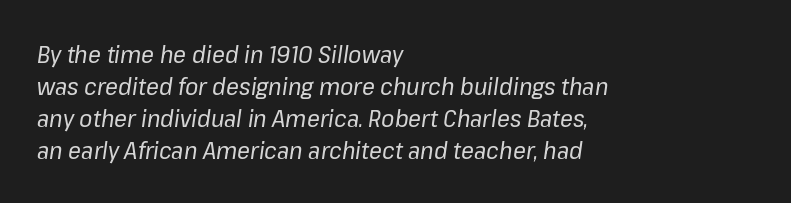
The image shows 24 px text type, italic (leaning right); set left-aligned, normal line spacing (1.33x), normal letter spacing, not underlined.
